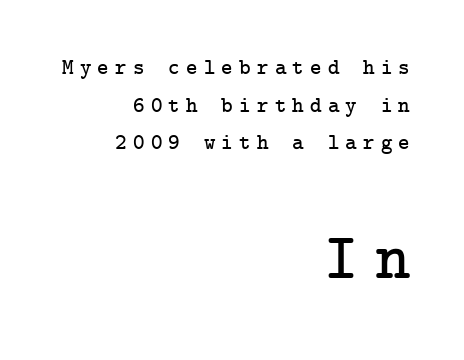
The image shows 65 px serif type, upright; set right-aligned, line spacing 1.71x, unusually wide letter spacing (+0.28 em), not underlined; the second (bottom) block is 2.95x larger; low stroke contrast and a medium x-height.
